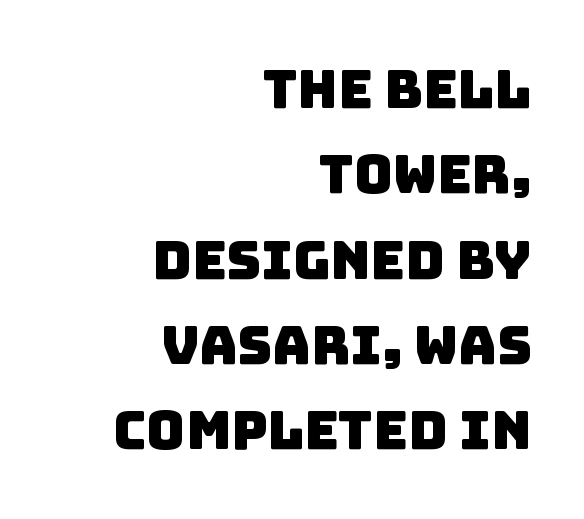
The image shows 53 px sans-serif type; set right-aligned, normal line spacing (1.61x), normal letter spacing, not underlined; low stroke contrast and a large x-height.
